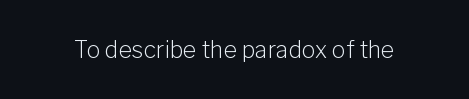
Q: Is the text bold? A: No.
Q: Is the text italic (slanted)? A: No, it is upright.
Q: Is the text underlined? A: No.
Q: Is the spacing between letters normal or unusually wide? A: Normal.
